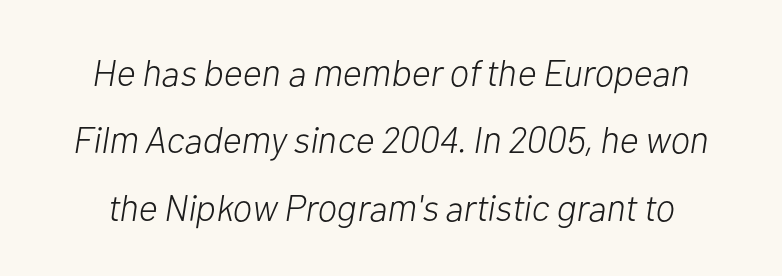
Is the letter spacing exaggerated? No — it looks like the ordinary default. These glyphs show unthickened strokes, regular width or finer. Characters are canted at an angle relative to the baseline's perpendicular. Lines of text with bare space underneath. Think of a printed novel: that variable character pitch is what you see here.
